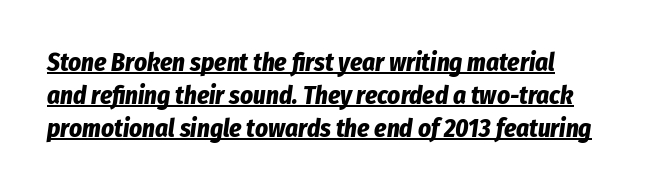
A continuous stroke trails under the words, as in a hyperlink. This block has exactly the height ordinary leading produces. Emphasis by weight is at full strength: bold. Between one letter and the next there's only the usual sliver of space.
